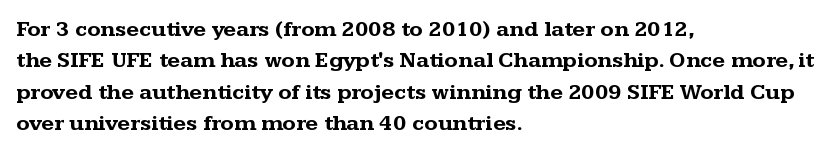
Q: Is the text bold? A: Yes.
Q: Is the text italic (slanted)? A: No, it is upright.
Q: Is the text underlined? A: No.
Q: How is the paragraph aligned? A: Left-aligned.
Q: Is the spacing between letters normal or unusually wide? A: Normal.
Q: Is the spacing between lines tight, normal or loose? A: Normal.
